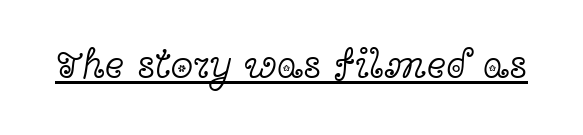
Q: Is the text bold? A: No.
Q: Is the text italic (slanted)? A: Yes.
Q: Is the typeface a serif or a sans-serif typeface? A: Serif.
Q: Is the text underlined? A: Yes.
Q: Is the spacing between letters normal or unusually wide? A: Normal.
Q: Width (condensed, normal, or wide)? A: Wide.
Q: x-height? A: Medium.
Q: Monospaced? A: No.
